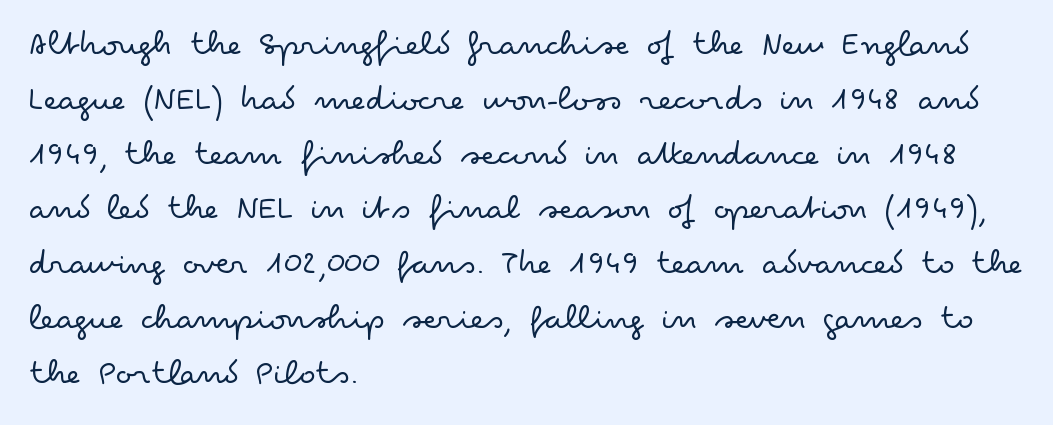
The image shows 37 px light, wide sans-serif type, upright; set left-aligned, normal line spacing (1.48x), normal letter spacing, not underlined; low stroke contrast and a small x-height.
